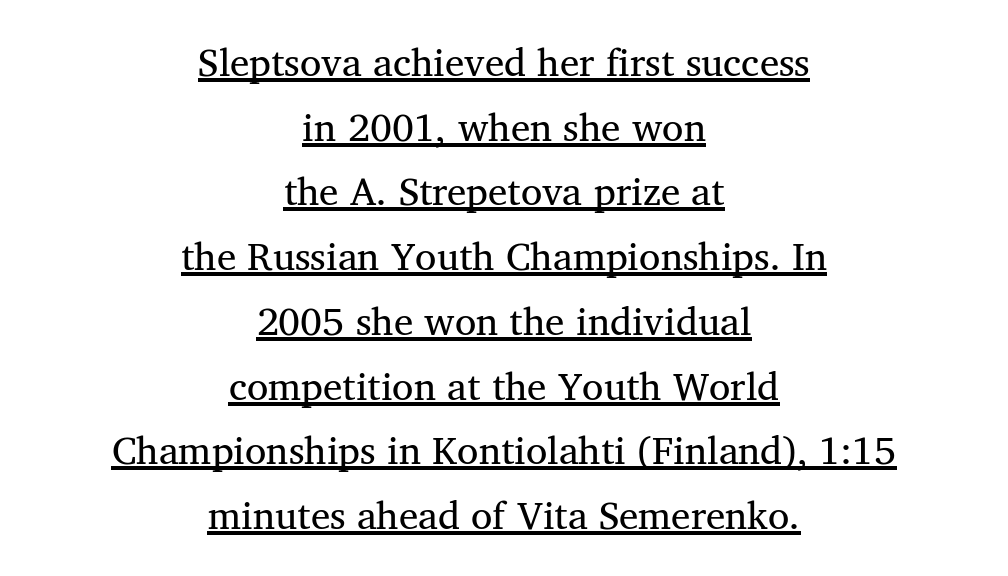
{"serif": "yes", "italic": "no", "bold": "no", "weight": "regular", "width": "normal", "stroke_contrast": "medium", "x_height": "medium", "monospaced": "no", "underline": "yes", "align": "center", "line_spacing": "normal", "line_spacing_ratio": 1.66, "letter_spacing": "normal", "letter_spacing_em": 0.0, "glyph_px": 39}
